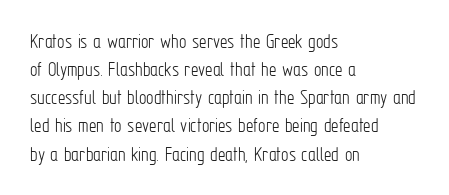
Q: Is the text bold? A: No.
Q: Is the text italic (slanted)? A: No, it is upright.
Q: Is the text underlined? A: No.
Q: How is the paragraph aligned? A: Left-aligned.
Q: Is the spacing between letters normal or unusually wide? A: Normal.
Q: Is the spacing between lines tight, normal or loose? A: Normal.
